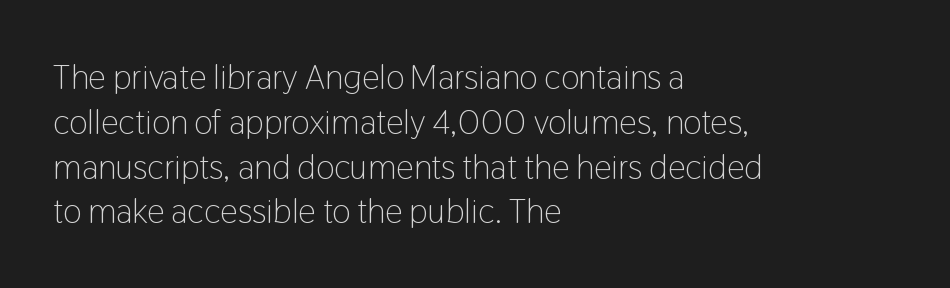
{"serif": "no", "italic": "no", "bold": "no", "weight": "light", "width": "condensed", "stroke_contrast": "low", "x_height": "medium", "monospaced": "no", "underline": "no", "align": "left", "line_spacing": "normal", "line_spacing_ratio": 1.28, "letter_spacing": "normal", "letter_spacing_em": 0.0, "glyph_px": 35}
